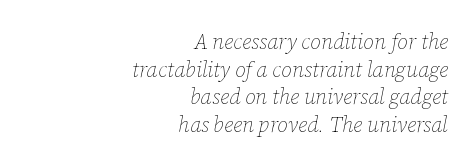
The letters look calm and open, with moderate or lighter stems. Notice how descenders clear the ascenders below comfortably — that's standard leading. The words here are not underlined. Standard letterfit; no display-style spreading of the glyphs.
